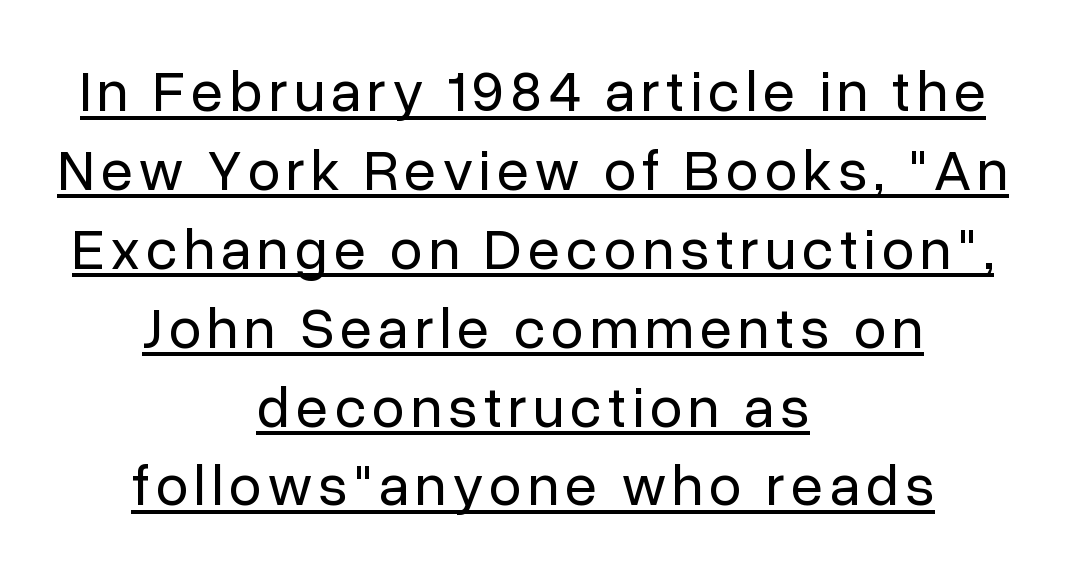
Q: Is the text bold? A: No.
Q: Is the text italic (slanted)? A: No, it is upright.
Q: Is the typeface a serif or a sans-serif typeface? A: Sans-serif.
Q: Is the text underlined? A: Yes.
Q: How is the paragraph aligned? A: Centered.
Q: Is the spacing between lines tight, normal or loose? A: Normal.
Q: Width (condensed, normal, or wide)? A: Normal.
Q: Stroke contrast? A: Low.
Q: x-height? A: Medium.
Q: Monospaced? A: No.
